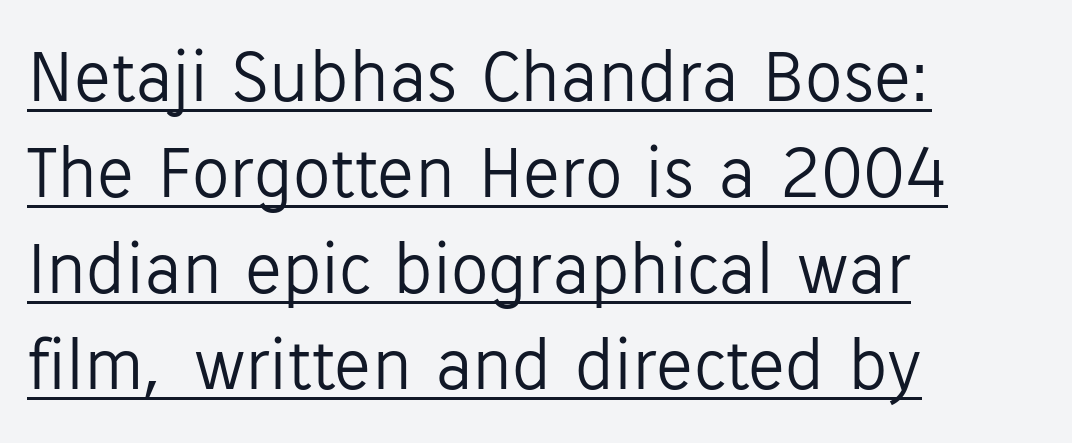
The image shows 75 px light sans-serif type, upright; set left-aligned, normal line spacing (1.28x), normal letter spacing, underlined; low stroke contrast and a medium x-height.
